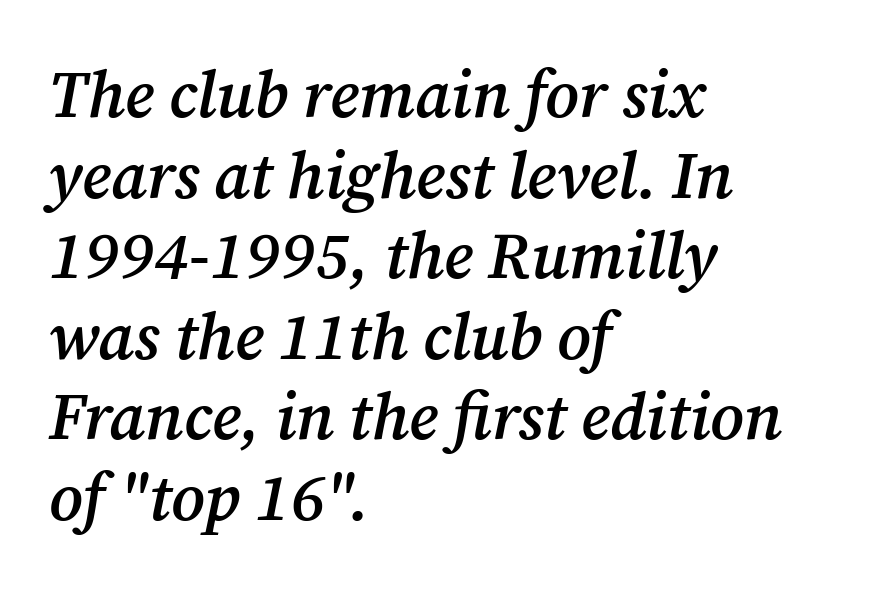
A typesetter would call this proportional, since set widths differ per character. This is the in-between weight designers call semibold or demi. Italic? Definitely — the glyphs are oblique. Check the space under the baseline: it is left empty. The ragged edge is on the right, which tells us the setting is flush left. Words appear dense and cohesive because spacing is normal.
